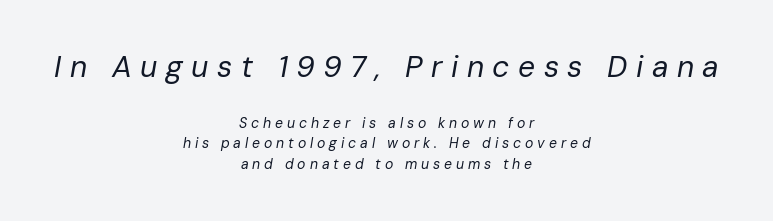
Q: Is the text bold? A: No.
Q: Is the text italic (slanted)? A: Yes, it leans right by about 10 degrees.
Q: Is the text underlined? A: No.
Q: How is the paragraph aligned? A: Centered.
Q: Is the spacing between letters normal or unusually wide? A: Unusually wide.
Q: Is the spacing between lines tight, normal or loose? A: Normal.
Q: Which block of text is set in a larger size, the first (top) or the second (bottom)? A: The first (top) one.
Q: Width (condensed, normal, or wide)? A: Normal.
Q: Stroke contrast? A: Low.
Q: x-height? A: Medium.
Q: Monospaced? A: No.
